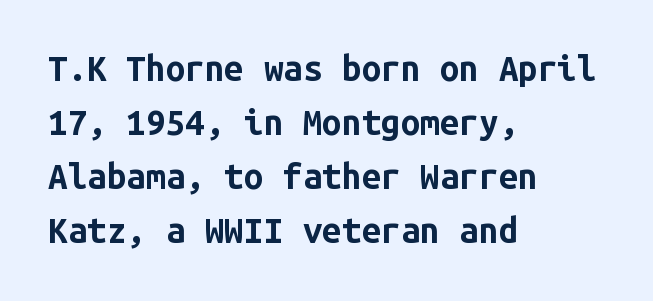
The image shows 35 px bold sans-serif type, upright, monospaced; set left-aligned, normal line spacing (1.54x), normal letter spacing, not underlined; low stroke contrast and a medium x-height.
